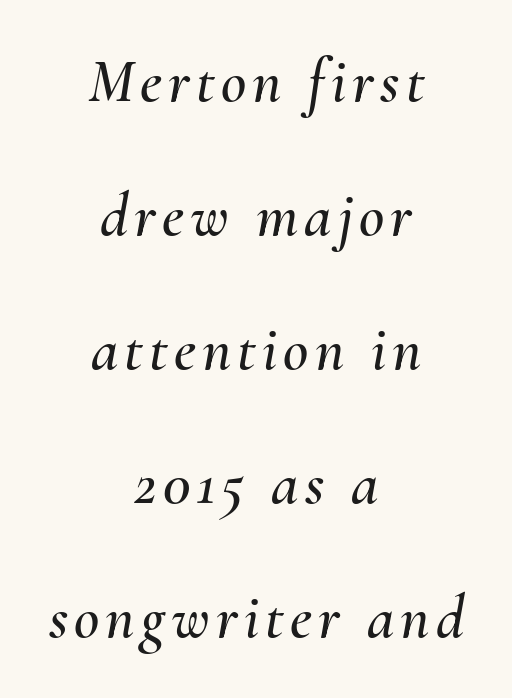
A typesetter would call this proportional, since set widths differ per character. Both edges are ragged and mirror each other, which tells us the setting is centered. What's the leading like? Stretched, with rows far apart. Letters rest on an invisible, unmarked baseline. Quick note: italic.
